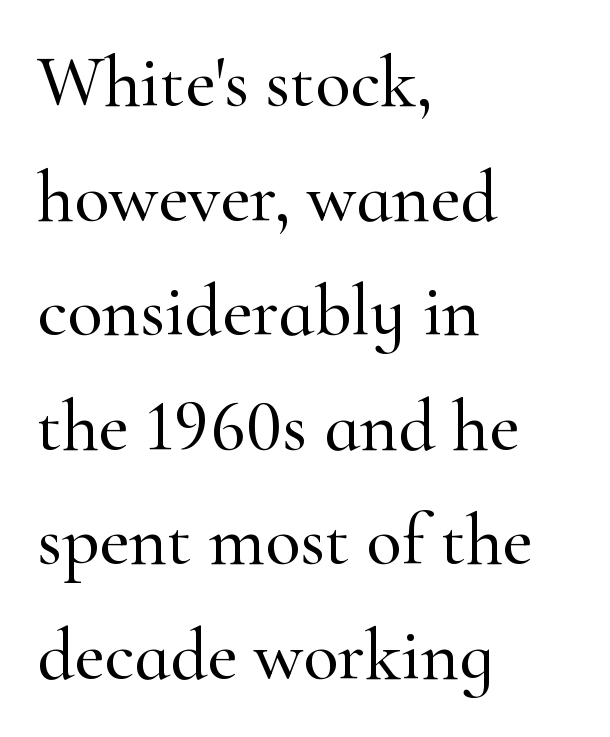
The image shows 73 px serif type, upright; set left-aligned, normal line spacing (1.57x), normal letter spacing, not underlined; high stroke contrast and a small x-height.
